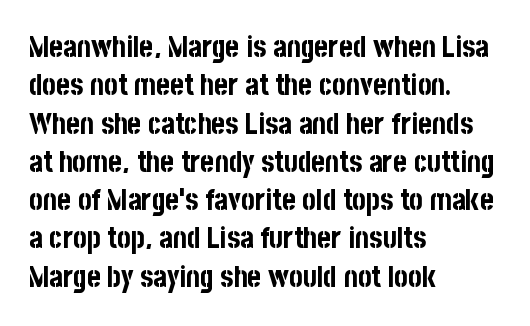
The image shows 29 px bold, condensed sans-serif type, upright; set left-aligned, normal line spacing (1.32x), normal letter spacing, not underlined; low stroke contrast and a large x-height.
